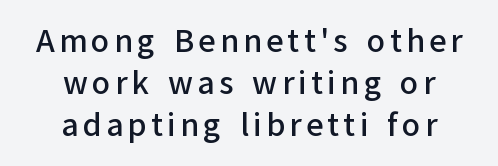
Line starts and ends both wander, symmetrically. Characters remain perfectly vertical along every line. Type style note: lacks serifs. The foot of each line stays bare and open. Here the designer chose a conventional face with non-uniform glyph widths. In terms of leading, this rendering sits right in the middle.
